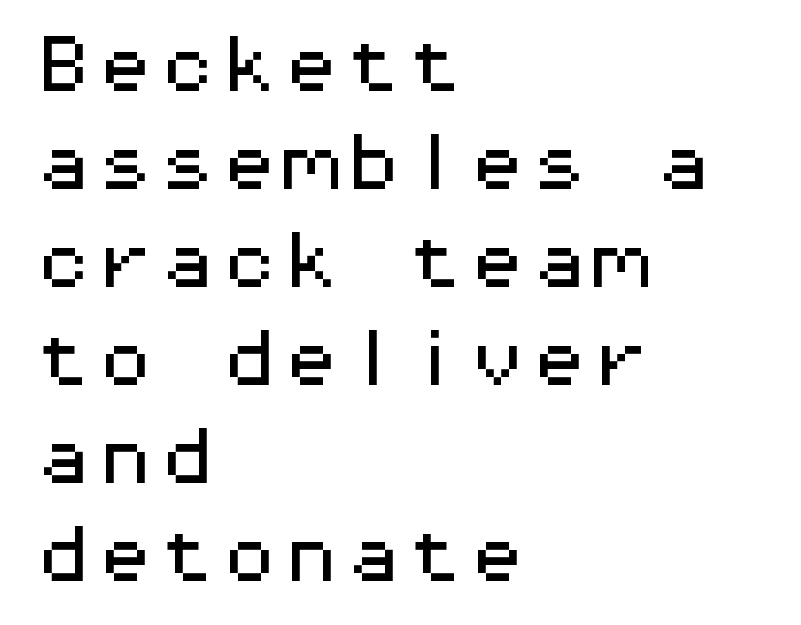
Do the characters align in a grid? Yes, the font is monospaced. The strip under each line holds only bare page. Examine the stroke ends and you'll find no serifs. Typeset ragged right — the left edge is the straight one. Ordinary non-slanted type is in use.
